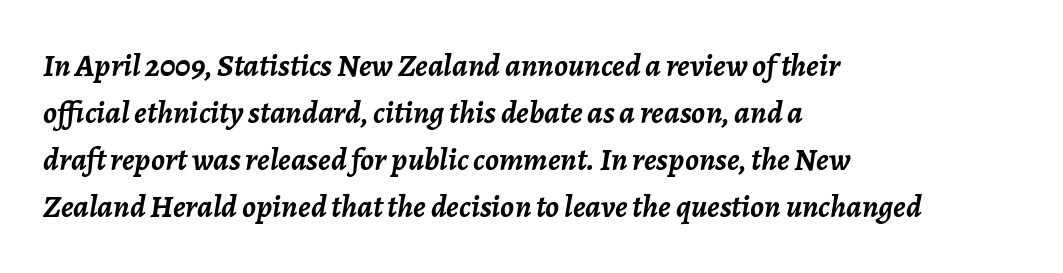
The image shows 32 px semibold type, italic (leaning right); set left-aligned, normal line spacing (1.47x), normal letter spacing, not underlined; low stroke contrast and a medium x-height.
